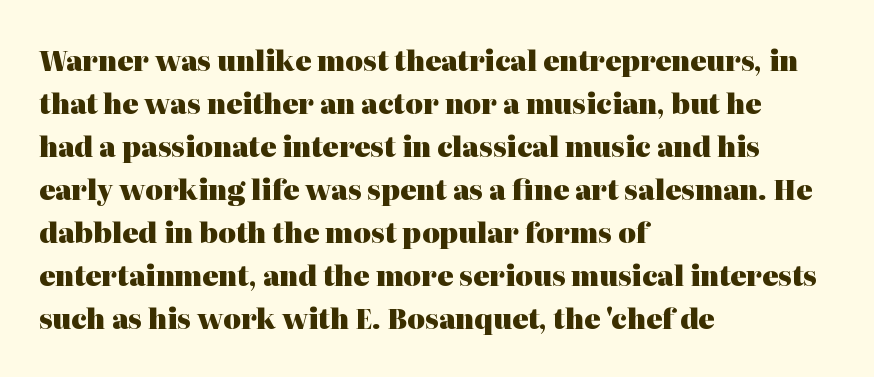
{"italic": "no", "bold": "yes", "underline": "no", "align": "left", "line_spacing": "normal", "line_spacing_ratio": 1.59, "letter_spacing": "normal", "letter_spacing_em": 0.0, "glyph_px": 27}
